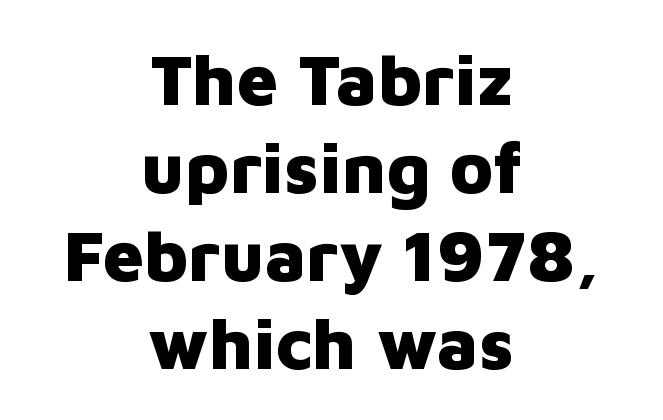
Q: Is the text bold? A: Yes.
Q: Is the text italic (slanted)? A: No, it is upright.
Q: Is the typeface a serif or a sans-serif typeface? A: Sans-serif.
Q: Is the text underlined? A: No.
Q: How is the paragraph aligned? A: Centered.
Q: Is the spacing between letters normal or unusually wide? A: Normal.
Q: Width (condensed, normal, or wide)? A: Normal.
Q: Stroke contrast? A: Low.
Q: x-height? A: Medium.
Q: Monospaced? A: No.
